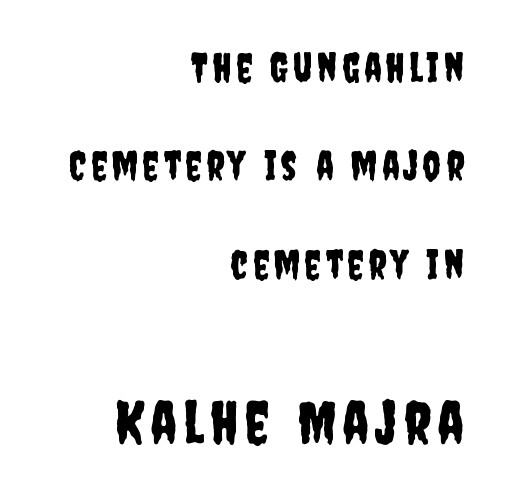
{"serif": "no", "italic": "no", "width": "condensed", "stroke_contrast": "low", "x_height": "large", "monospaced": "no", "underline": "no", "align": "right", "line_spacing": "loose", "line_spacing_ratio": 2.46, "larger_block": "second", "size_ratio": 1.5, "glyph_px": 60}
